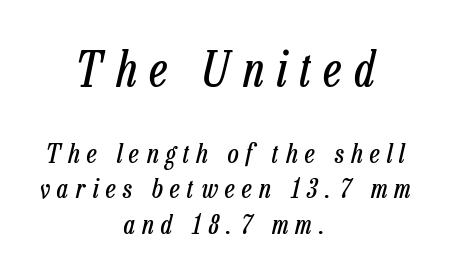
Q: Is the text bold? A: No.
Q: Is the text italic (slanted)? A: Yes, it leans right by about 13 degrees.
Q: Is the text underlined? A: No.
Q: How is the paragraph aligned? A: Centered.
Q: Is the spacing between letters normal or unusually wide? A: Unusually wide.
Q: Is the spacing between lines tight, normal or loose? A: Normal.
Q: Which block of text is set in a larger size, the first (top) or the second (bottom)? A: The first (top) one.
Q: Width (condensed, normal, or wide)? A: Condensed.
Q: Stroke contrast? A: Low.
Q: x-height? A: Medium.
Q: Monospaced? A: No.
